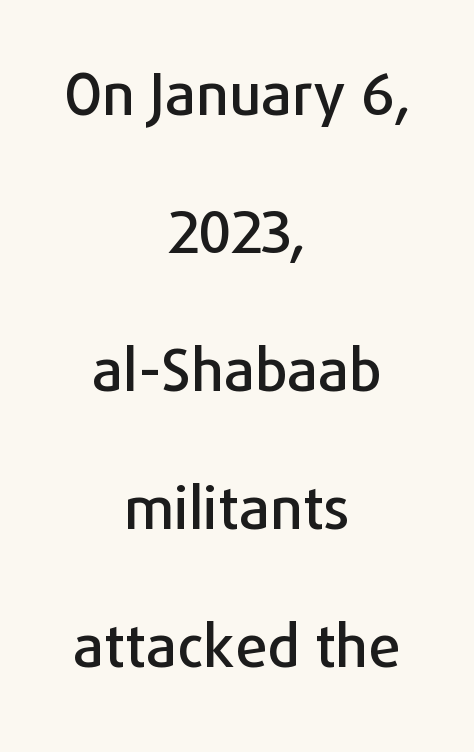
{"serif": "no", "italic": "no", "width": "normal", "stroke_contrast": "low", "x_height": "medium", "monospaced": "no", "underline": "no", "align": "center", "line_spacing": "loose", "line_spacing_ratio": 2.38, "letter_spacing": "normal", "letter_spacing_em": 0.0, "glyph_px": 58}
